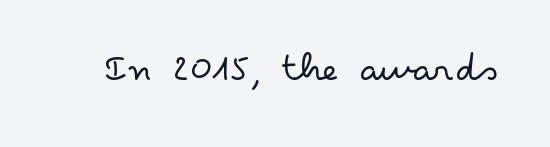
{"serif": "no", "italic": "no", "bold": "no", "weight": "light", "width": "wide", "stroke_contrast": "low", "x_height": "small", "monospaced": "no", "underline": "no", "letter_spacing": "normal", "letter_spacing_em": 0.0, "glyph_px": 42}
